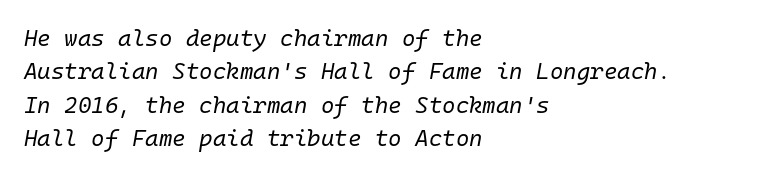
The image shows 23 px text type, italic (leaning right); set left-aligned, normal line spacing (1.45x), normal letter spacing, not underlined.
